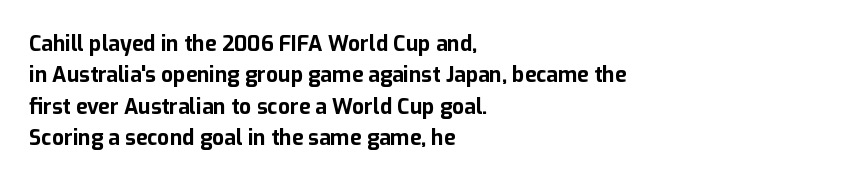
Q: Is the text bold? A: Yes.
Q: Is the text italic (slanted)? A: No, it is upright.
Q: Is the text underlined? A: No.
Q: How is the paragraph aligned? A: Left-aligned.
Q: Is the spacing between letters normal or unusually wide? A: Normal.
Q: Is the spacing between lines tight, normal or loose? A: Normal.
